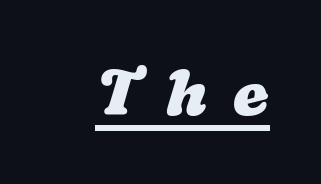
The image shows 64 px heavy, wide type; set unusually wide letter spacing (+0.41 em), underlined; low stroke contrast and a medium x-height.
